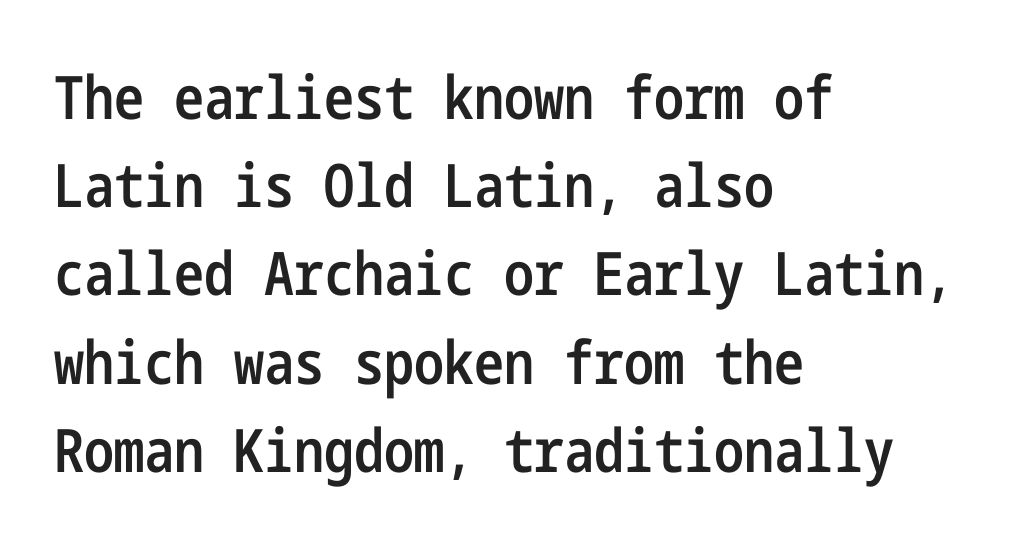
Q: Is the text bold? A: Semi-bold.
Q: Is the text italic (slanted)? A: No, it is upright.
Q: Is the typeface a serif or a sans-serif typeface? A: Sans-serif.
Q: Is the text underlined? A: No.
Q: How is the paragraph aligned? A: Left-aligned.
Q: Is the spacing between letters normal or unusually wide? A: Normal.
Q: Is the spacing between lines tight, normal or loose? A: Normal.
Q: Width (condensed, normal, or wide)? A: Condensed.
Q: Stroke contrast? A: Low.
Q: x-height? A: Medium.
